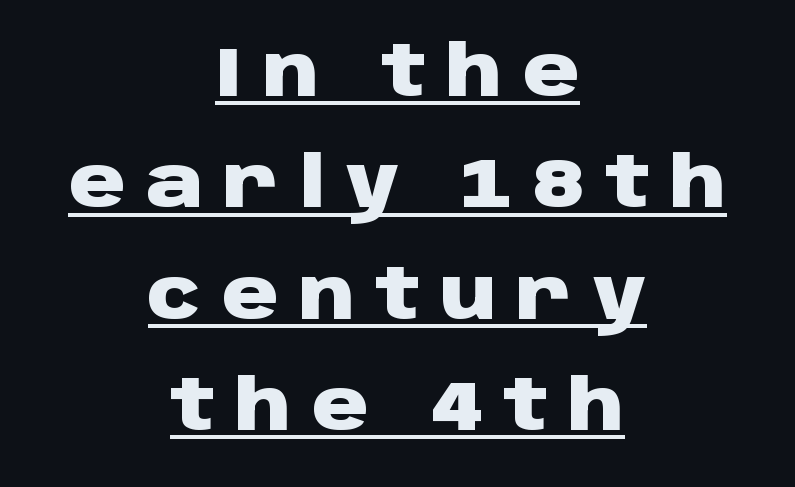
Character widths vary here, with narrow letters taking less room than wide ones. Does the copy run flush right? No — it is centered line by line. Rows of type keep a routine distance in the vertical direction. The glyphs are accompanied by a horizontal stroke just below them. In terms of letterform style, serifs are entirely absent. Bold? Absolutely — the strokes are thick and heavy.
